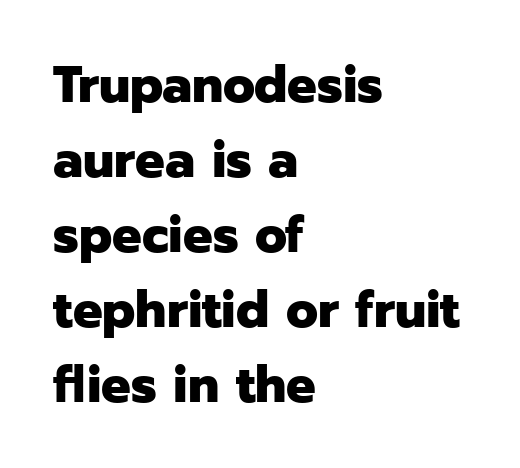
{"serif": "no", "italic": "no", "bold": "yes", "weight": "heavy", "width": "normal", "stroke_contrast": "low", "x_height": "medium", "monospaced": "no", "underline": "no", "align": "left", "line_spacing": "normal", "line_spacing_ratio": 1.44, "letter_spacing": "normal", "letter_spacing_em": 0.0, "glyph_px": 52}
